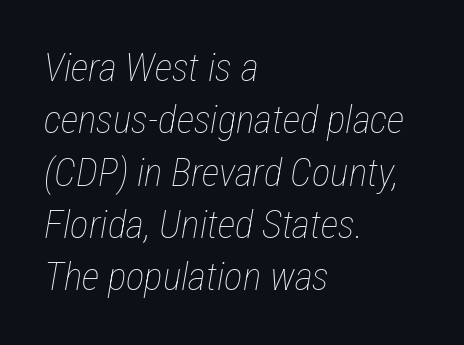
The image shows 39 px thin, condensed type, italic (leaning right); set left-aligned, normal line spacing (1.34x), normal letter spacing, not underlined; low stroke contrast and a medium x-height.
